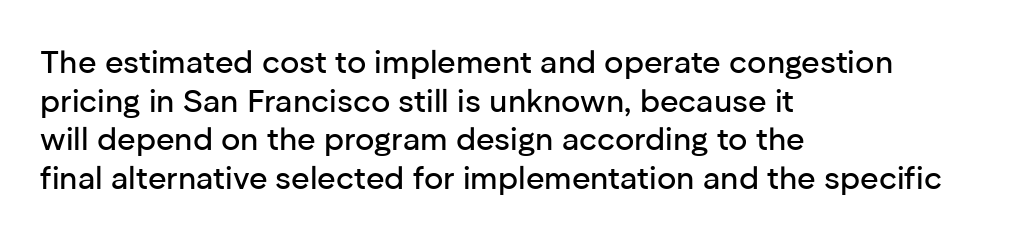
Q: Is the text italic (slanted)? A: No, it is upright.
Q: Is the typeface a serif or a sans-serif typeface? A: Sans-serif.
Q: Is the text underlined? A: No.
Q: How is the paragraph aligned? A: Left-aligned.
Q: Is the spacing between letters normal or unusually wide? A: Normal.
Q: Width (condensed, normal, or wide)? A: Normal.
Q: Stroke contrast? A: Low.
Q: x-height? A: Medium.
Q: Monospaced? A: No.
